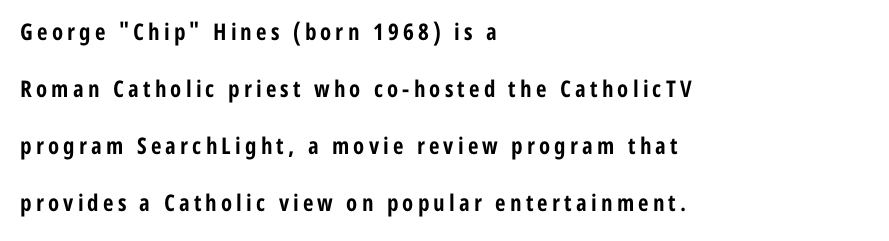
The image shows 23 px bold type, upright; set left-aligned, loose line spacing (2.48x), not underlined.
